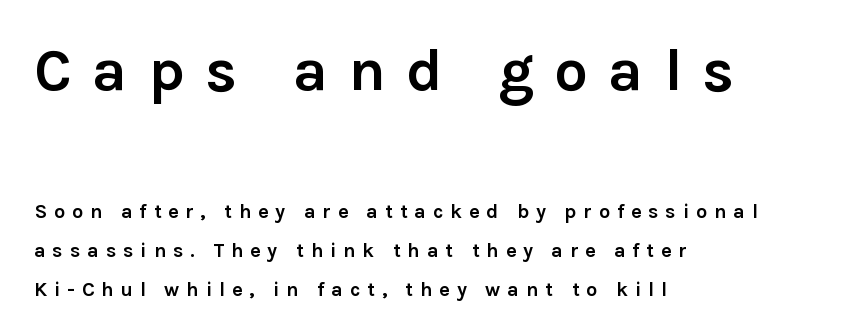
{"serif": "no", "italic": "no", "bold": "yes", "weight": "semibold", "width": "normal", "x_height": "medium", "monospaced": "no", "underline": "no", "align": "left", "line_spacing": "loose", "line_spacing_ratio": 1.95, "letter_spacing": "wide", "letter_spacing_em": 0.34, "larger_block": "first", "size_ratio": 3.0, "glyph_px": 60}
